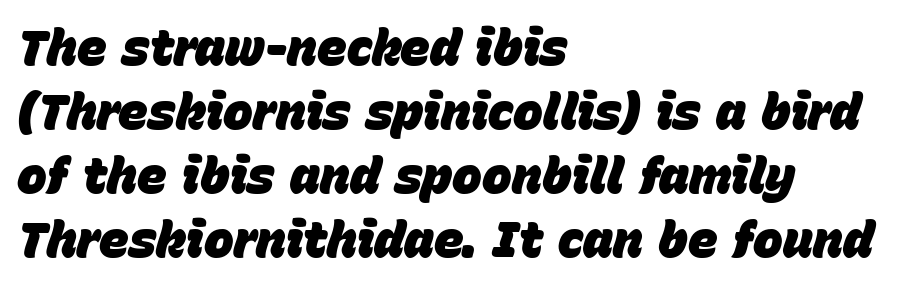
The image shows 50 px heavy type, italic (leaning right); set left-aligned, normal line spacing (1.28x), normal letter spacing, not underlined; low stroke contrast and a large x-height.
